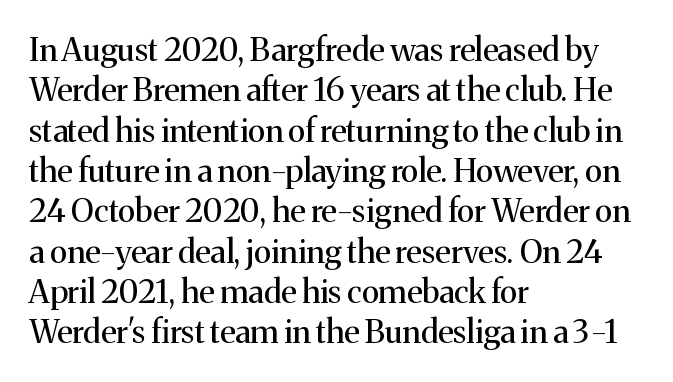
{"serif": "yes", "italic": "no", "bold": "no", "weight": "regular", "width": "normal", "stroke_contrast": "medium", "x_height": "medium", "monospaced": "no", "underline": "no", "align": "left", "line_spacing": "normal", "line_spacing_ratio": 1.26, "letter_spacing": "normal", "letter_spacing_em": 0.0, "glyph_px": 32}
